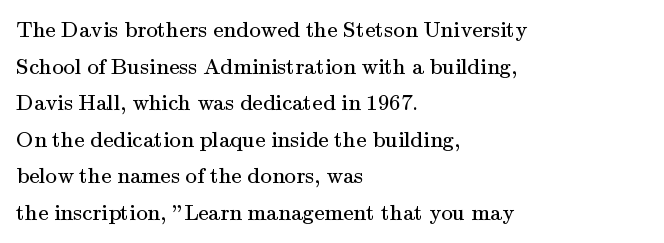
Q: Is the text bold? A: No.
Q: Is the text italic (slanted)? A: No, it is upright.
Q: Is the text underlined? A: No.
Q: How is the paragraph aligned? A: Left-aligned.
Q: Is the spacing between letters normal or unusually wide? A: Normal.
Q: Is the spacing between lines tight, normal or loose? A: Normal.
